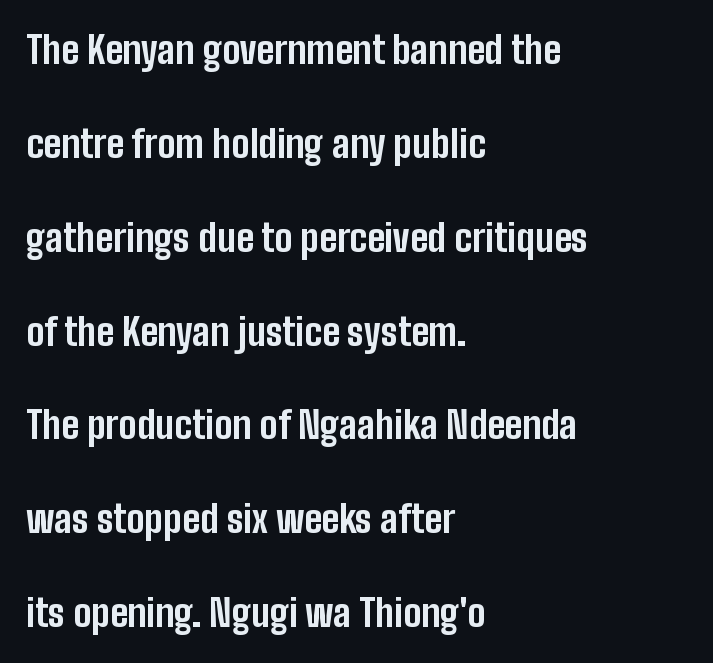
{"serif": "no", "italic": "no", "bold": "yes", "weight": "bold", "width": "condensed", "stroke_contrast": "low", "x_height": "medium", "monospaced": "no", "underline": "no", "align": "left", "line_spacing": "loose", "line_spacing_ratio": 2.47, "letter_spacing": "normal", "letter_spacing_em": 0.0, "glyph_px": 38}
